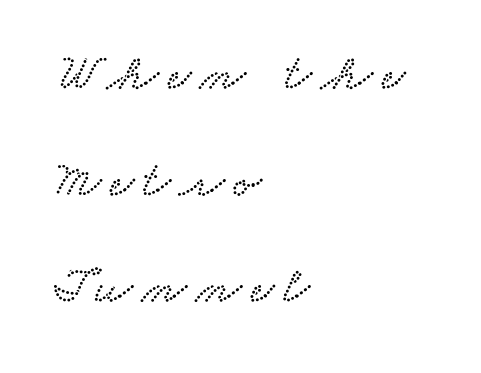
Q: Is the typeface a serif or a sans-serif typeface? A: Serif.
Q: Is the text underlined? A: No.
Q: How is the paragraph aligned? A: Left-aligned.
Q: Is the spacing between lines tight, normal or loose? A: Loose.
Q: Width (condensed, normal, or wide)? A: Wide.
Q: Stroke contrast? A: Low.
Q: x-height? A: Small.
Q: Monospaced? A: No.
